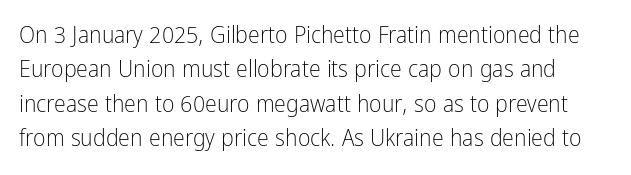
Clear beneath every line of the passage. The characters are drawn with everyday or finer stroke widths. If you drew a line through each stem, it would be perfectly vertical. Letter spacing: default. Regular leading.
